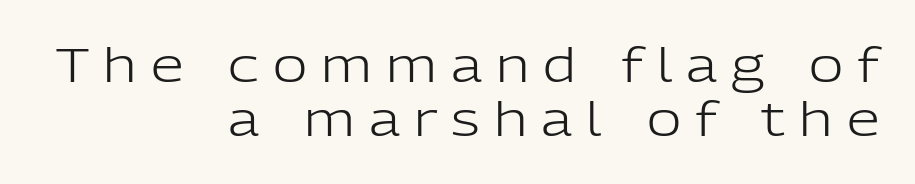
The glyphs are unaccompanied by any horizontal stroke below them. The rendering anchors every line to the right-hand side. Proportional: the letters do not fall into vertical columns. This sample uses an upright cut, with every glyph sitting square on the baseline. Compared with a typical body face, this is equally light or lighter still. Caption: expanded tracking, letters set apart.
